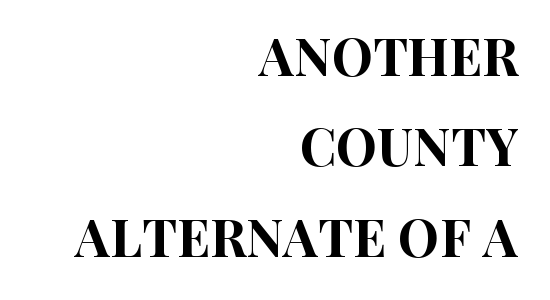
The image shows 52 px condensed sans-serif type, upright; set right-aligned, line spacing 1.74x, normal letter spacing, not underlined; high stroke contrast and a large x-height.
